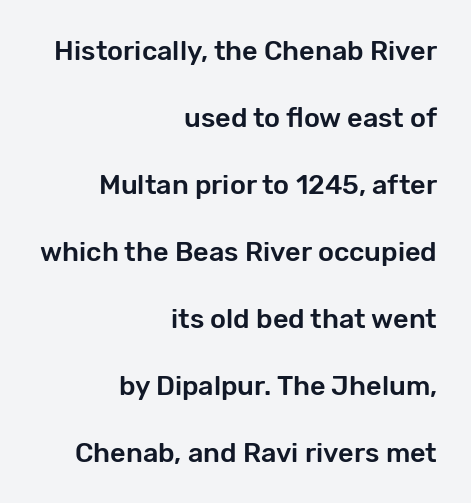
{"italic": "no", "underline": "no", "align": "right", "line_spacing": "loose", "line_spacing_ratio": 2.48, "letter_spacing": "normal", "letter_spacing_em": 0.0, "glyph_px": 27}
